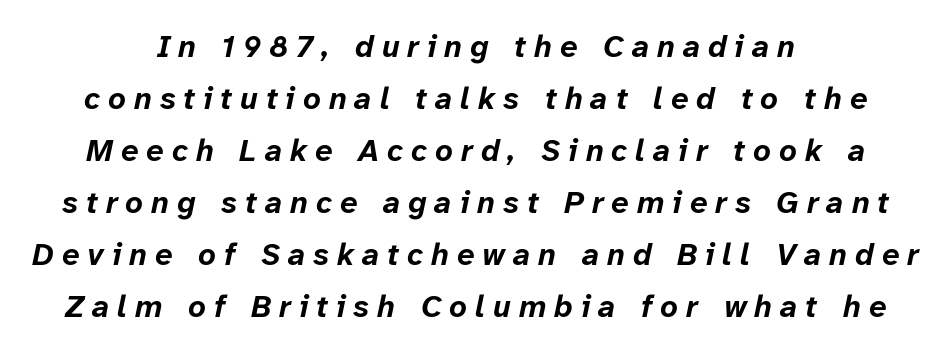
Does extra space separate the letters? Yes, quite a lot of it. Interline gaps are of average width in this sample. The typography opts for an oblique posture over an upright one. You could not count columns in this text — the font is proportionally spaced. Notice how the passage keeps no hard edge, just a central spine. The face used here has the dense, thick strokes of a bold.
